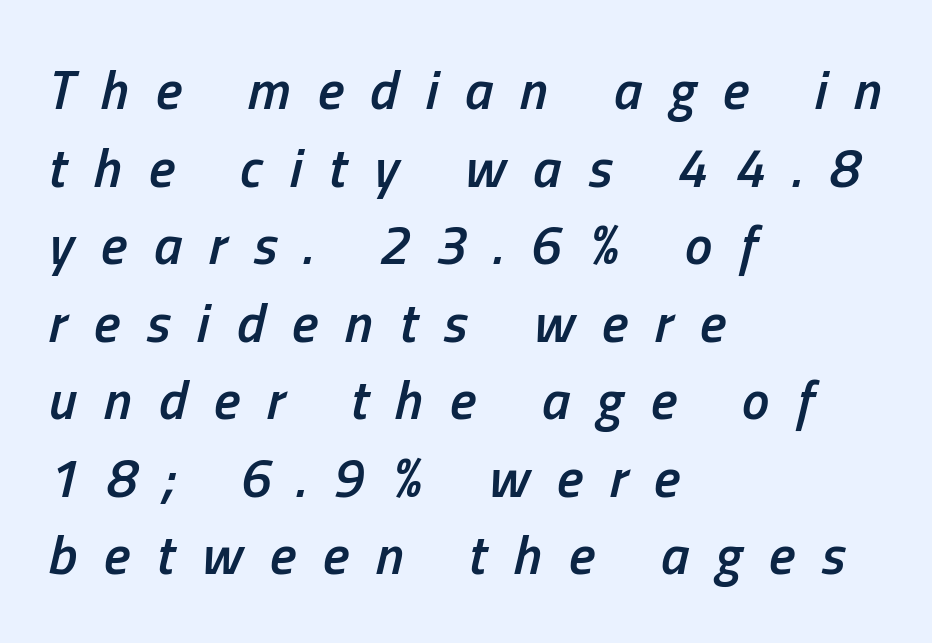
Every letter is mildly thick-stroked: semibold rather than bold. If you drew a ruler down the left edge, every line would touch it. The rows are spaced the way most documents space them. Here the designer chose a conventional face with non-uniform glyph widths. Words float on clear page, feet unadorned.
